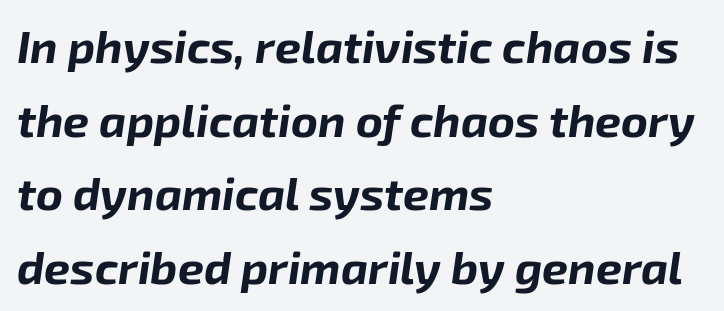
{"italic": "yes", "lean": "right", "slant_degrees": 8, "bold": "yes", "weight": "bold", "width": "normal", "stroke_contrast": "low", "x_height": "medium", "monospaced": "no", "underline": "no", "align": "left", "line_spacing": "normal", "line_spacing_ratio": 1.6, "letter_spacing": "normal", "letter_spacing_em": 0.0, "glyph_px": 46}
